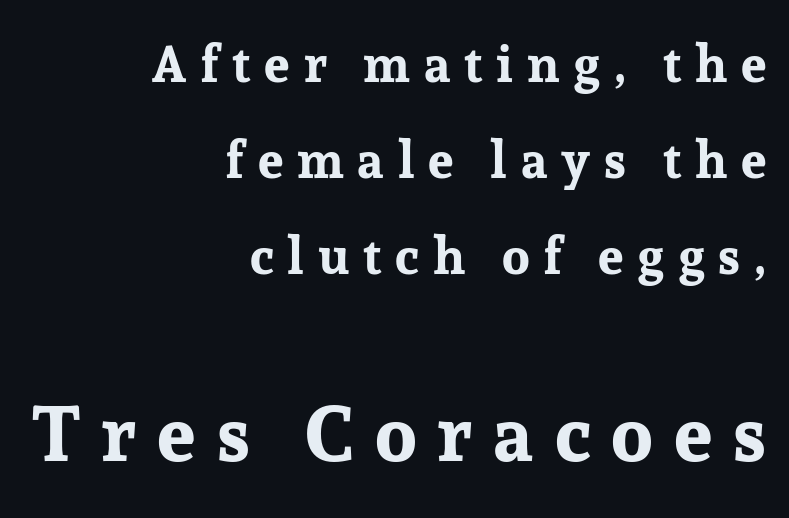
{"serif": "yes", "italic": "no", "bold": "yes", "weight": "bold", "width": "normal", "stroke_contrast": "low", "x_height": "medium", "monospaced": "no", "underline": "no", "align": "right", "line_spacing_ratio": 1.88, "letter_spacing": "wide", "letter_spacing_em": 0.27, "larger_block": "second", "size_ratio": 1.51, "glyph_px": 77}
